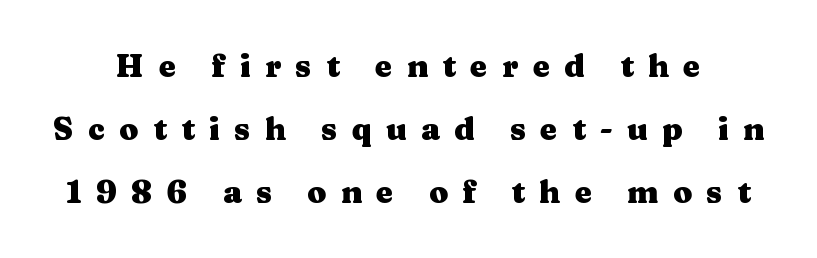
{"serif": "yes", "italic": "no", "bold": "yes", "weight": "heavy", "width": "wide", "stroke_contrast": "medium", "x_height": "medium", "monospaced": "no", "underline": "no", "line_spacing": "loose", "line_spacing_ratio": 2.04, "letter_spacing": "wide", "letter_spacing_em": 0.46, "glyph_px": 31}
